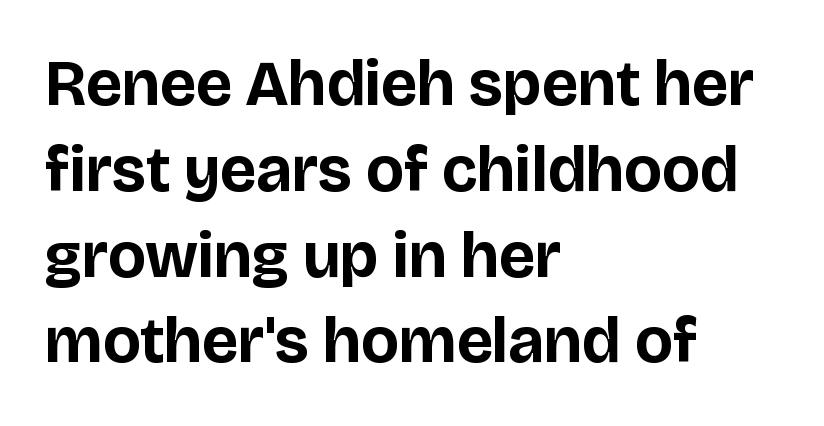
A typesetter would mark this as roman, not italic. Here the glyphs are tracked normally, forming tight word shapes. A bare baseline throughout the passage. Where is the straight margin? On the left. Classification — sans serif.
